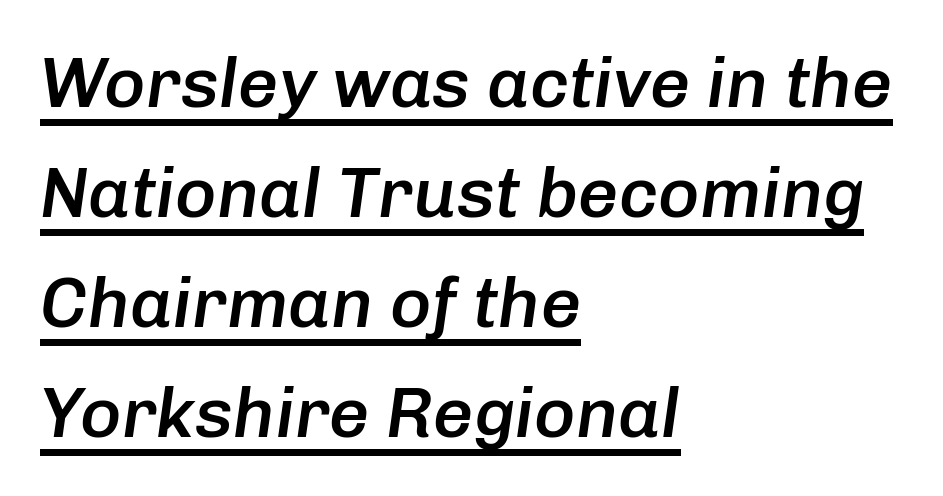
Semibold letterforms, between regular and bold. The specimen reads as italic at a glance. Underlining? Definitely there. All the whitespace from short lines collects on the right. Each letter keeps its own natural width here, so spacing adapts to shape.
